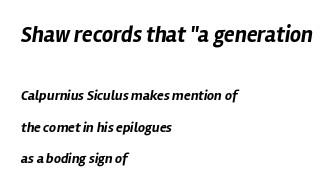
{"italic": "yes", "lean": "right", "slant_degrees": 12, "bold": "yes", "underline": "no", "align": "left", "line_spacing": "loose", "line_spacing_ratio": 2.22, "letter_spacing": "normal", "letter_spacing_em": 0.0, "larger_block": "first", "size_ratio": 1.57, "glyph_px": 22}
